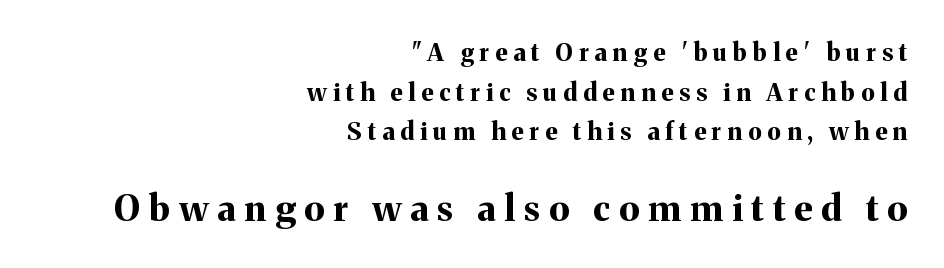
Q: Is the text bold? A: Yes.
Q: Is the text italic (slanted)? A: No, it is upright.
Q: Is the typeface a serif or a sans-serif typeface? A: Serif.
Q: Is the text underlined? A: No.
Q: How is the paragraph aligned? A: Right-aligned.
Q: Is the spacing between letters normal or unusually wide? A: Unusually wide.
Q: Is the spacing between lines tight, normal or loose? A: Normal.
Q: Which block of text is set in a larger size, the first (top) or the second (bottom)? A: The second (bottom) one.
Q: Width (condensed, normal, or wide)? A: Normal.
Q: Stroke contrast? A: Medium.
Q: x-height? A: Medium.
Q: Monospaced? A: No.
